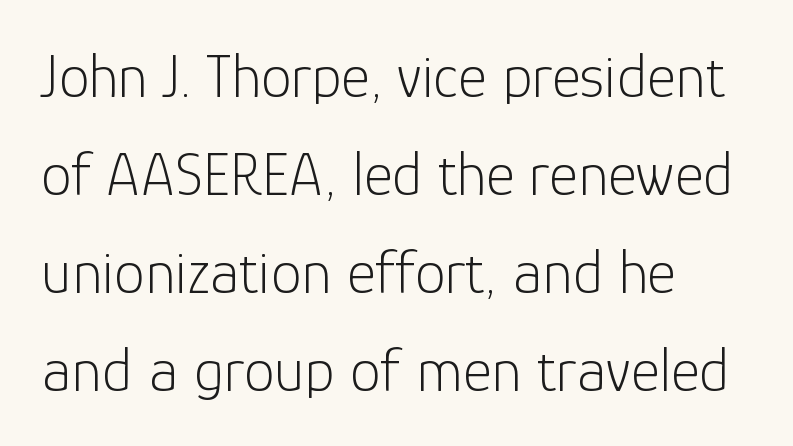
The image shows 62 px light sans-serif type, upright; set left-aligned, normal line spacing (1.58x), normal letter spacing, not underlined; low stroke contrast and a medium x-height.
